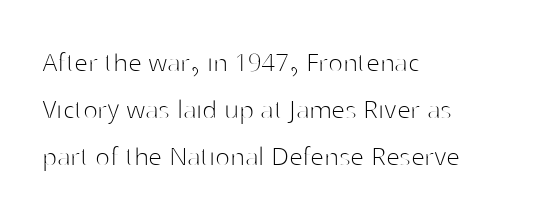
{"serif": "no", "italic": "no", "bold": "no", "weight": "thin", "width": "normal", "stroke_contrast": "high", "x_height": "medium", "monospaced": "no", "underline": "no", "align": "left", "line_spacing": "normal", "line_spacing_ratio": 1.52, "letter_spacing": "normal", "letter_spacing_em": 0.0, "glyph_px": 31}
